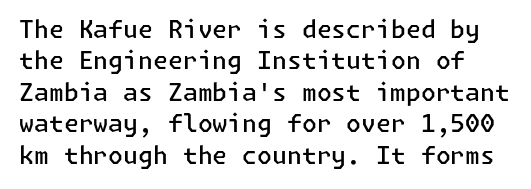
Q: Is the text bold? A: Semi-bold.
Q: Is the text italic (slanted)? A: No, it is upright.
Q: Is the text underlined? A: No.
Q: Is the spacing between letters normal or unusually wide? A: Normal.
Q: Is the spacing between lines tight, normal or loose? A: Normal.
